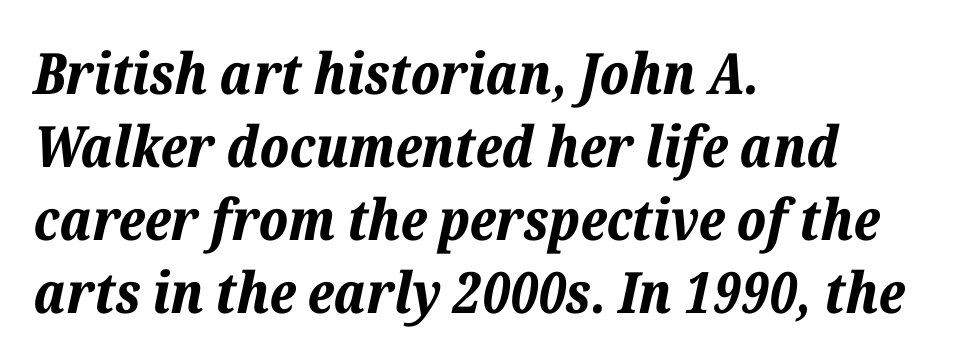
Q: Is the text bold? A: Yes.
Q: Is the text italic (slanted)? A: Yes, it leans right by about 12 degrees.
Q: Is the text underlined? A: No.
Q: How is the paragraph aligned? A: Left-aligned.
Q: Is the spacing between letters normal or unusually wide? A: Normal.
Q: Is the spacing between lines tight, normal or loose? A: Normal.
Q: Width (condensed, normal, or wide)? A: Normal.
Q: Stroke contrast? A: Low.
Q: x-height? A: Medium.
Q: Monospaced? A: No.
